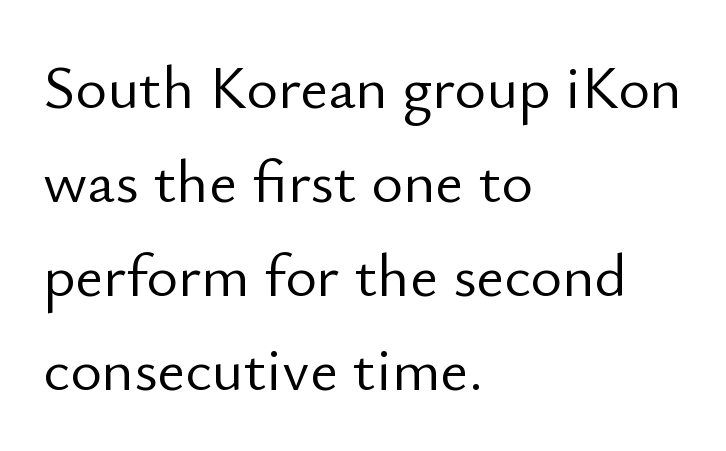
Q: Is the text bold? A: No.
Q: Is the text italic (slanted)? A: No, it is upright.
Q: Is the typeface a serif or a sans-serif typeface? A: Sans-serif.
Q: Is the text underlined? A: No.
Q: How is the paragraph aligned? A: Left-aligned.
Q: Is the spacing between letters normal or unusually wide? A: Normal.
Q: Is the spacing between lines tight, normal or loose? A: Normal.
Q: Width (condensed, normal, or wide)? A: Normal.
Q: Stroke contrast? A: Low.
Q: x-height? A: Small.
Q: Monospaced? A: No.
